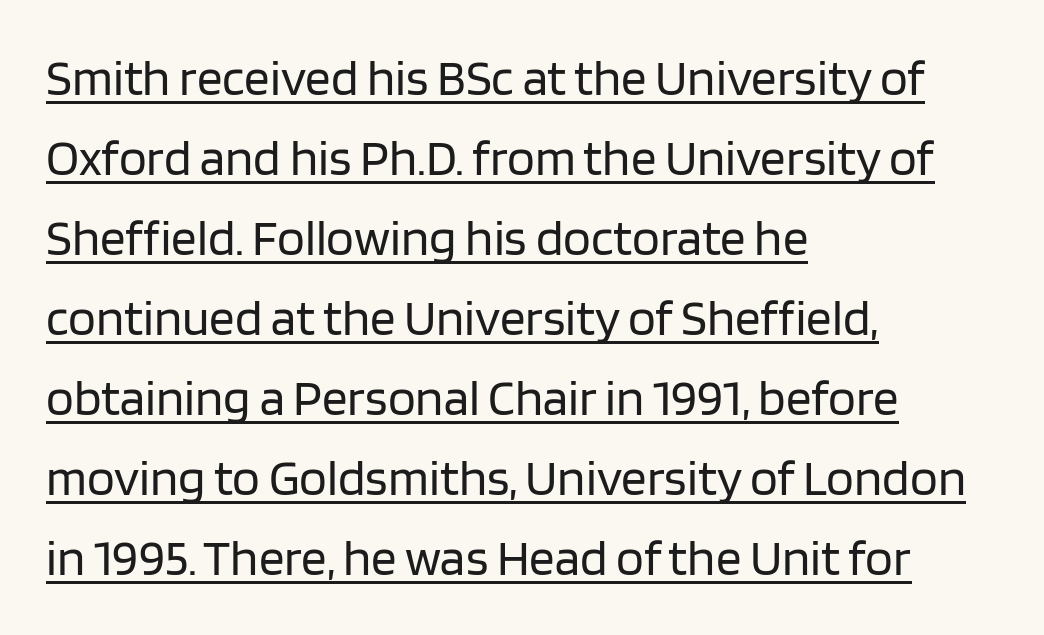
{"serif": "no", "italic": "no", "bold": "no", "weight": "regular", "width": "normal", "stroke_contrast": "low", "x_height": "large", "monospaced": "no", "underline": "yes", "align": "left", "line_spacing": "normal", "line_spacing_ratio": 1.57, "letter_spacing": "normal", "letter_spacing_em": 0.0, "glyph_px": 51}
